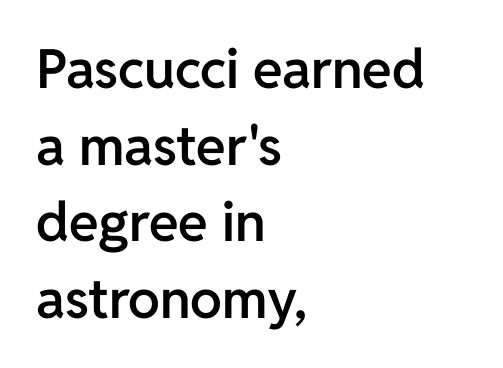
Q: Is the text bold? A: Semi-bold.
Q: Is the text italic (slanted)? A: No, it is upright.
Q: Is the typeface a serif or a sans-serif typeface? A: Sans-serif.
Q: Is the text underlined? A: No.
Q: How is the paragraph aligned? A: Left-aligned.
Q: Is the spacing between letters normal or unusually wide? A: Normal.
Q: Is the spacing between lines tight, normal or loose? A: Normal.
Q: Width (condensed, normal, or wide)? A: Normal.
Q: Stroke contrast? A: Low.
Q: x-height? A: Medium.
Q: Monospaced? A: No.
